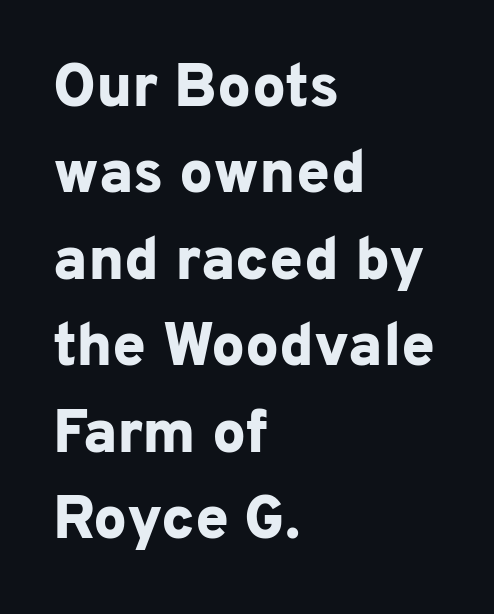
Nothing sits at the stroke ends, so this counts as sans-serif. A student would call this left alignment; a typographer would say flush left, rag right. The specimen omits any rule beneath the text block's lines. The letterforms sit shoulder to shoulder at normal distance.
